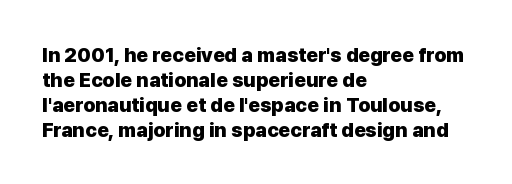
The image shows 20 px bold type, upright; set left-aligned, normal line spacing (1.25x), normal letter spacing, not underlined.
